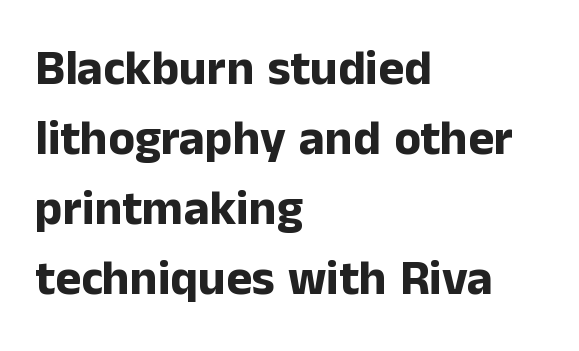
The rendering uses natural spacing where letterforms have individual widths. Is this a sans? Yes — the strokes have no serifs. In terms of posture, this sample is upright. The ragged edge is on the right, which tells us the setting is flush left. Here the glyphs are tracked normally, forming tight word shapes.
